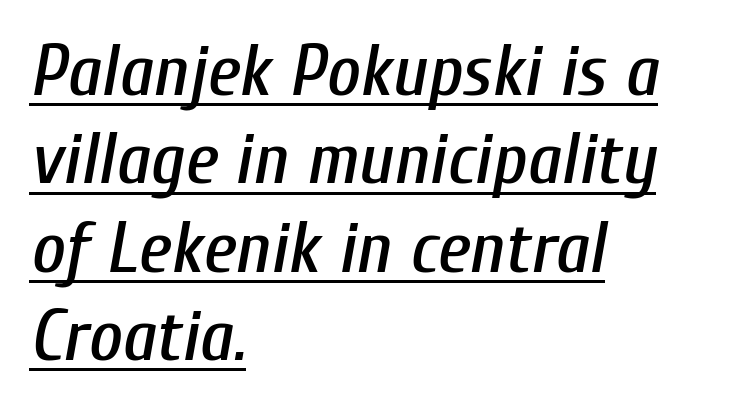
{"italic": "yes", "lean": "right", "slant_degrees": 10, "width": "condensed", "stroke_contrast": "low", "x_height": "medium", "monospaced": "no", "underline": "yes", "align": "left", "line_spacing_ratio": 1.21, "letter_spacing": "normal", "letter_spacing_em": 0.0, "glyph_px": 73}
